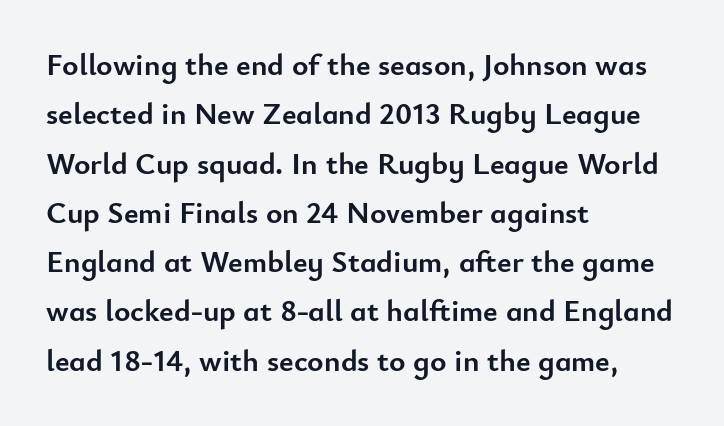
Each new line begins a customary step beneath the previous one. Ordinary non-slanted type is in use. The setting favours the left margin, as ordinary paragraphs usually do. The glyphs are unaccompanied by any horizontal stroke below them. The passage shown is typed in a proportional face where columns would drift.
